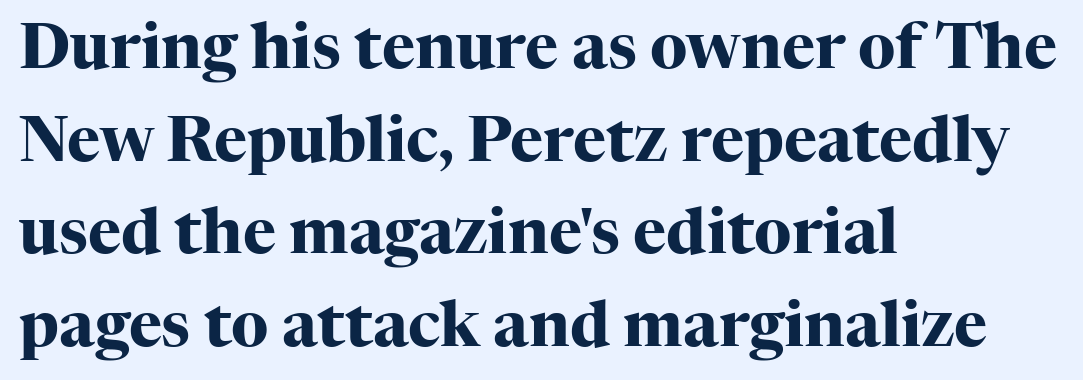
{"serif": "yes", "italic": "no", "bold": "yes", "weight": "heavy", "width": "normal", "stroke_contrast": "high", "x_height": "medium", "monospaced": "no", "underline": "no", "align": "left", "line_spacing": "normal", "line_spacing_ratio": 1.47, "letter_spacing": "normal", "letter_spacing_em": 0.0, "glyph_px": 63}
